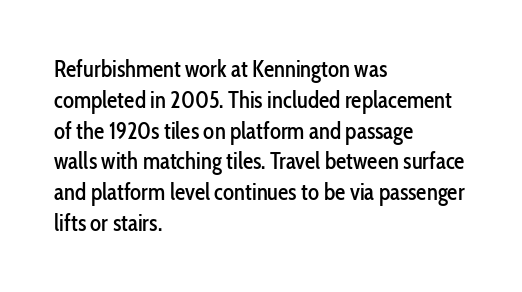
The glyphs are unaccompanied by any horizontal stroke below them. Quick note: not italic, upright. Each word holds together tightly as a unit, with standard inter-letter gaps. The paragraph shown leans on its left margin. Does the leading feel generous? No, just average.
